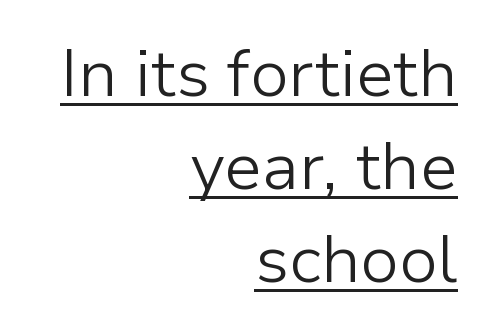
{"serif": "no", "italic": "no", "bold": "no", "weight": "light", "width": "normal", "stroke_contrast": "low", "x_height": "medium", "monospaced": "no", "underline": "yes", "align": "right", "line_spacing": "normal", "line_spacing_ratio": 1.39, "letter_spacing": "normal", "letter_spacing_em": 0.0, "glyph_px": 67}
